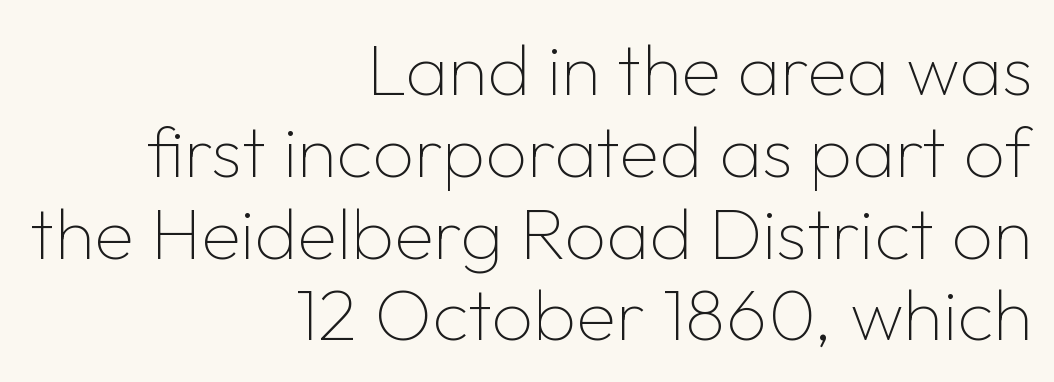
Each new line begins almost immediately beneath the previous one. Varying glyph widths throughout — classic text-font behaviour. One-word summary of the alignment: right. These lines keep a tight, regular rhythm from letter to letter. Italic? Not at all — the glyphs are vertical.
